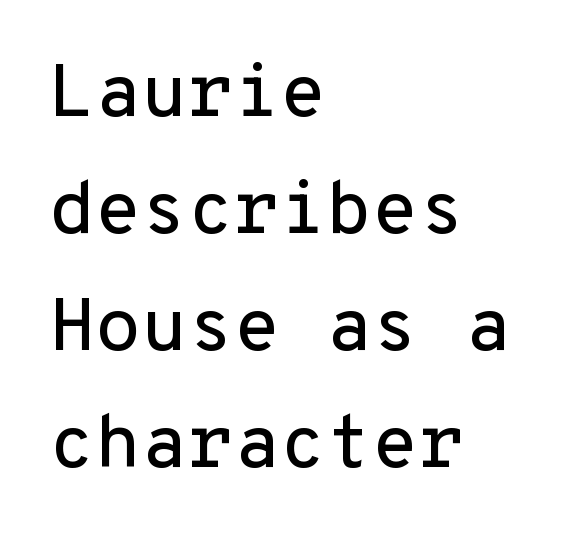
Q: Is the text italic (slanted)? A: No, it is upright.
Q: Is the typeface a serif or a sans-serif typeface? A: Sans-serif.
Q: Is the text underlined? A: No.
Q: How is the paragraph aligned? A: Left-aligned.
Q: Is the spacing between letters normal or unusually wide? A: Normal.
Q: Is the spacing between lines tight, normal or loose? A: Normal.
Q: Width (condensed, normal, or wide)? A: Normal.
Q: Stroke contrast? A: Low.
Q: x-height? A: Medium.
Q: Monospaced? A: Yes.
